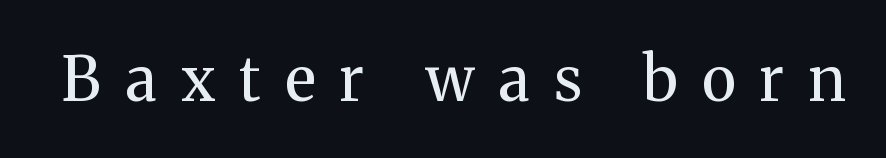
The image shows 61 px regular-weight serif type, upright; set unusually wide letter spacing (+0.4 em), not underlined; medium stroke contrast and a medium x-height.
